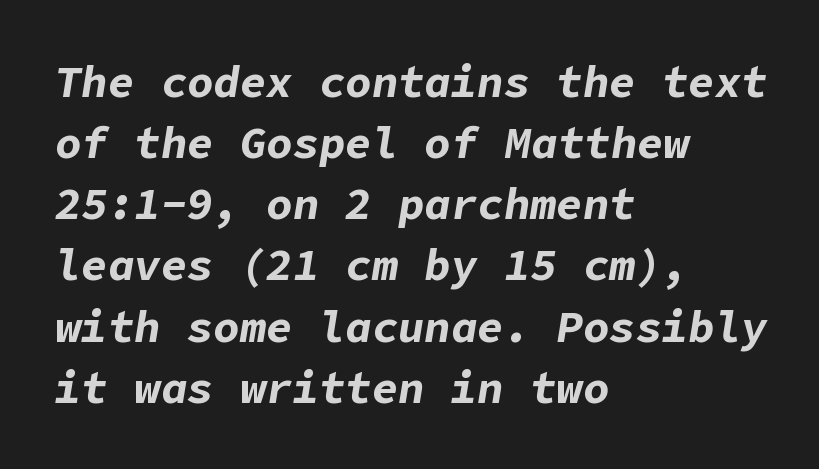
Q: Is the text bold? A: Yes.
Q: Is the text italic (slanted)? A: Yes, it leans right by about 9 degrees.
Q: Is the text underlined? A: No.
Q: How is the paragraph aligned? A: Left-aligned.
Q: Is the spacing between letters normal or unusually wide? A: Normal.
Q: Is the spacing between lines tight, normal or loose? A: Normal.
Q: Width (condensed, normal, or wide)? A: Normal.
Q: Stroke contrast? A: Low.
Q: x-height? A: Medium.
